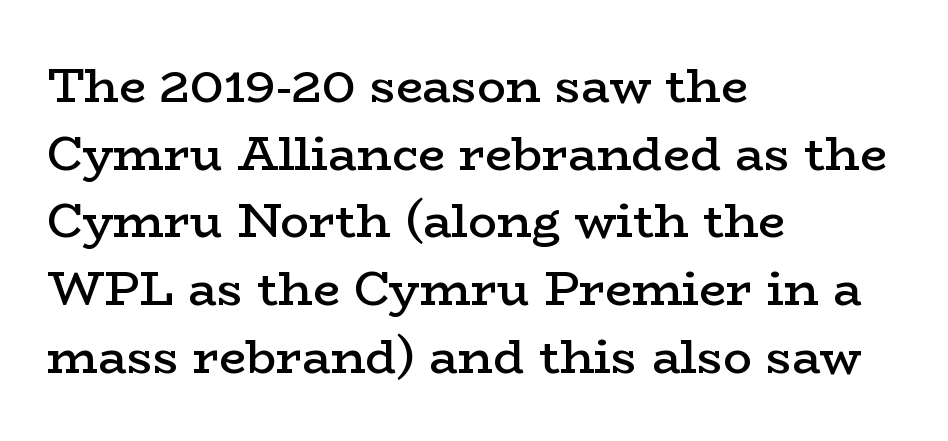
Leftover space on each line is placed entirely after the last word. The passage shown stacks its lines at a standard gap. Standard letterfit; no display-style spreading of the glyphs. Italic? Not at all — the glyphs are vertical. Are there feet on the stems? There are — it's a serif.
